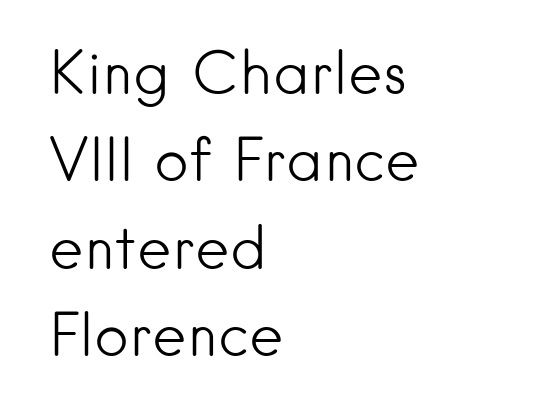
The image shows 59 px light sans-serif type, upright; set left-aligned, normal line spacing (1.48x), normal letter spacing, not underlined; low stroke contrast and a small x-height.
